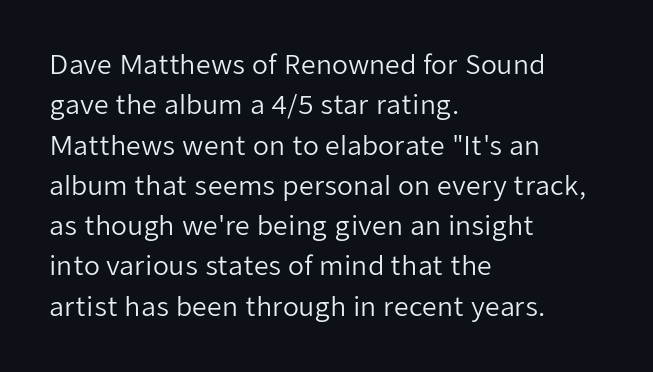
The image shows 26 px text type, upright; set left-aligned, normal line spacing (1.55x), normal letter spacing, not underlined.
